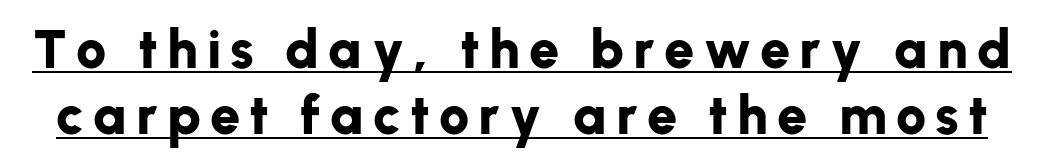
The image shows 54 px bold sans-serif type, upright; set line spacing 1.22x, underlined; low stroke contrast and a medium x-height.
